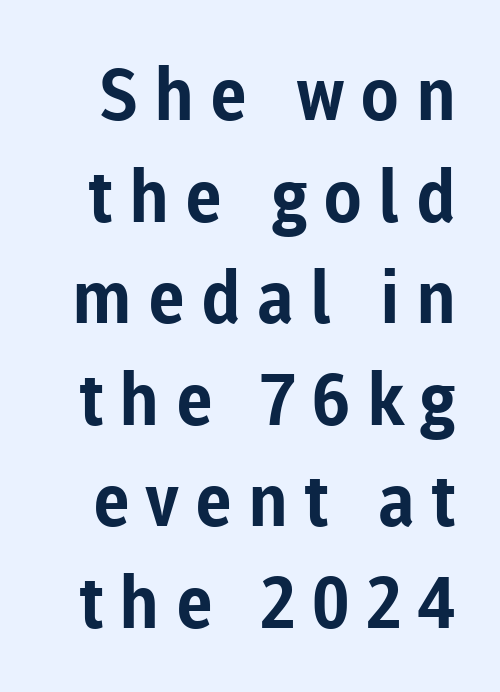
Q: Is the text bold? A: Yes.
Q: Is the text italic (slanted)? A: No, it is upright.
Q: Is the typeface a serif or a sans-serif typeface? A: Sans-serif.
Q: Is the text underlined? A: No.
Q: Is the spacing between letters normal or unusually wide? A: Unusually wide.
Q: Is the spacing between lines tight, normal or loose? A: Normal.
Q: Width (condensed, normal, or wide)? A: Normal.
Q: Stroke contrast? A: Low.
Q: x-height? A: Medium.
Q: Monospaced? A: No.
